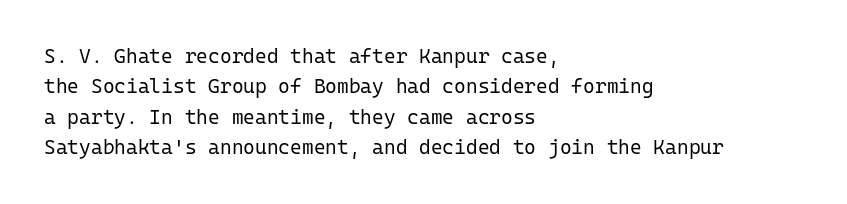
The typesetting does not lean heavy: it is not bold. Words appear dense and cohesive because spacing is normal. Every character sits straight up, as roman type does. What's the leading like? Ordinary, nothing unusual. Glance below the letters and you will spot only blank space.
